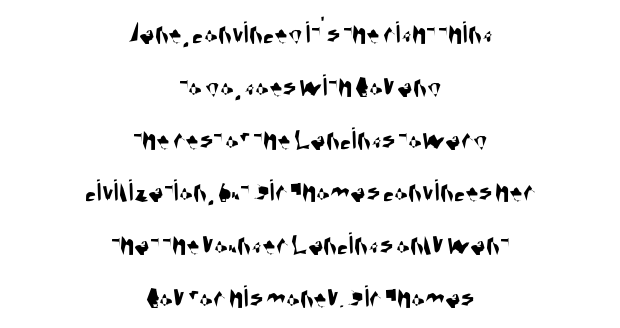
Interline gaps are of average width in this sample. Which margin do the lines hug? Neither — every line sits in the middle. What stands out about the letter spacing? Nothing — it is the standard amount. Look at the bottom of the vertical strokes: they stop flat, with no serifs.
